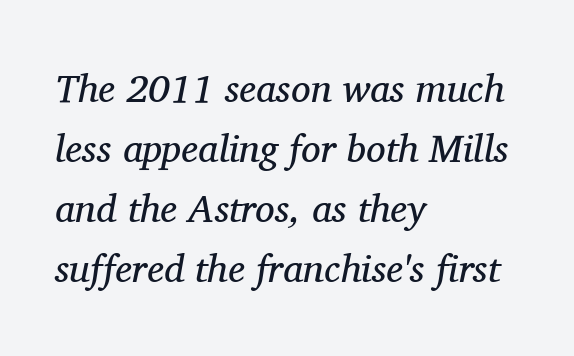
The image shows 39 px regular-weight serif type, italic (leaning right); set left-aligned, normal line spacing (1.54x), normal letter spacing, not underlined; medium stroke contrast and a medium x-height.
